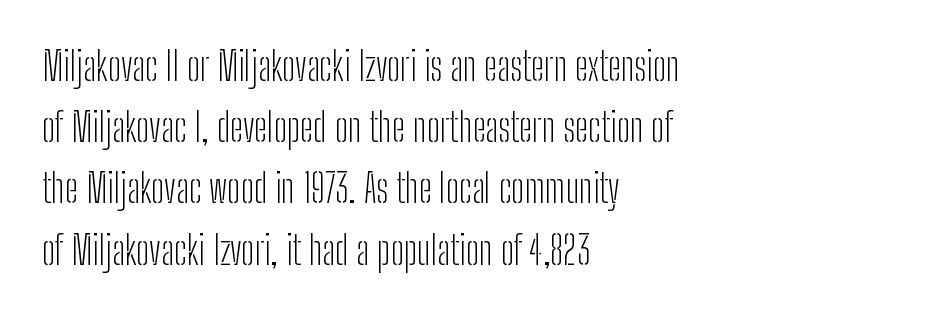
The font's upright variant was chosen for this text. Does extra space separate the letters? No, they use regular spacing. This sample is left-justified, so line endings fall wherever the words run out. No letter is thick-stroked: the sample isn't bold. This sample keeps an unexceptional amount of space between lines. Varying glyph widths throughout — classic text-font behaviour.
